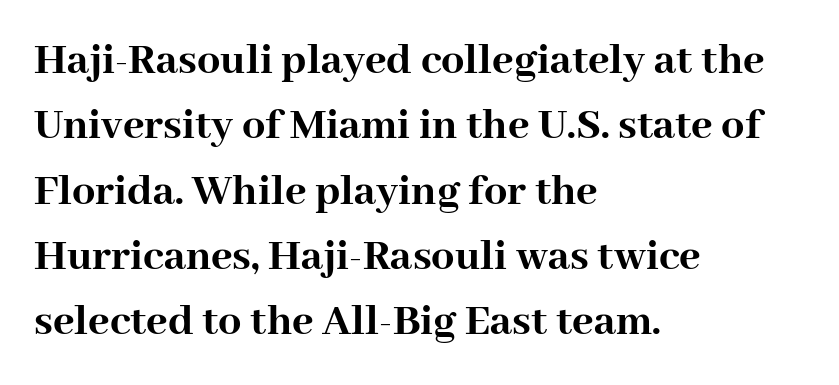
Short note: letters normally spaced. A typesetter would mark this as roman, not italic. Line beginnings align vertically; line endings do not. A clean baseline with only descenders dipping below it. The letters are bold, with thick, heavy strokes.
